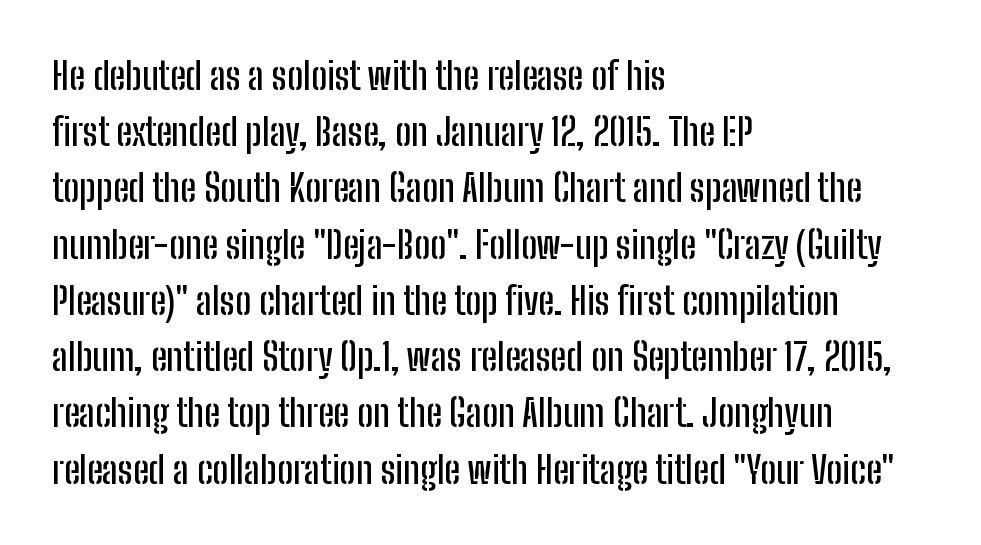
A normal amount of white space separates one row of letters from the next. Default kerning and tracking; the words read as compact shapes. Horizontal alignment here is leftward, the default for most running prose. A typesetter would call this proportional, since set widths differ per character. Examine the stroke ends and you'll find no serifs. This is roman type, the default non-slanted kind.
